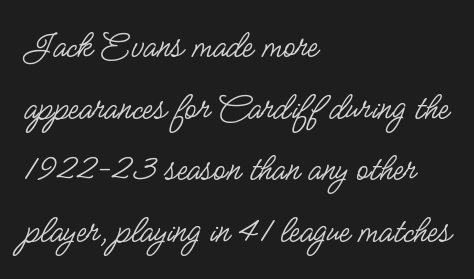
Q: Is the text bold? A: No.
Q: Is the text italic (slanted)? A: Yes.
Q: Is the typeface a serif or a sans-serif typeface? A: Sans-serif.
Q: Is the text underlined? A: No.
Q: How is the paragraph aligned? A: Left-aligned.
Q: Is the spacing between letters normal or unusually wide? A: Normal.
Q: Is the spacing between lines tight, normal or loose? A: Normal.
Q: Width (condensed, normal, or wide)? A: Condensed.
Q: Stroke contrast? A: Low.
Q: x-height? A: Small.
Q: Monospaced? A: No.
